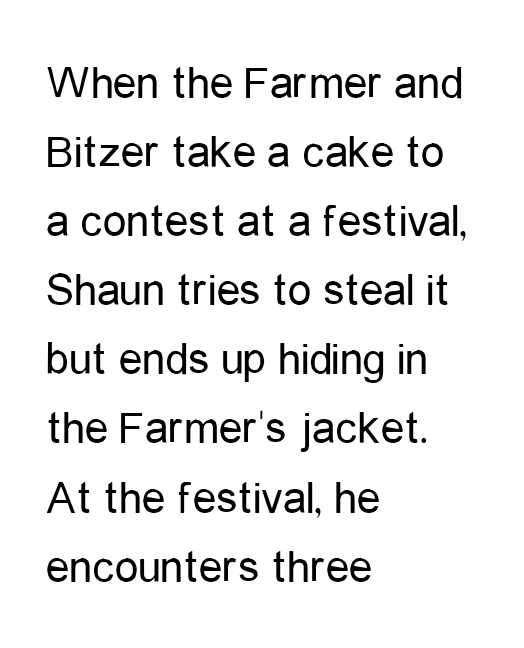
The image shows 47 px regular-weight, condensed sans-serif type, upright; set left-aligned, normal line spacing (1.47x), normal letter spacing, not underlined; low stroke contrast and a medium x-height.
